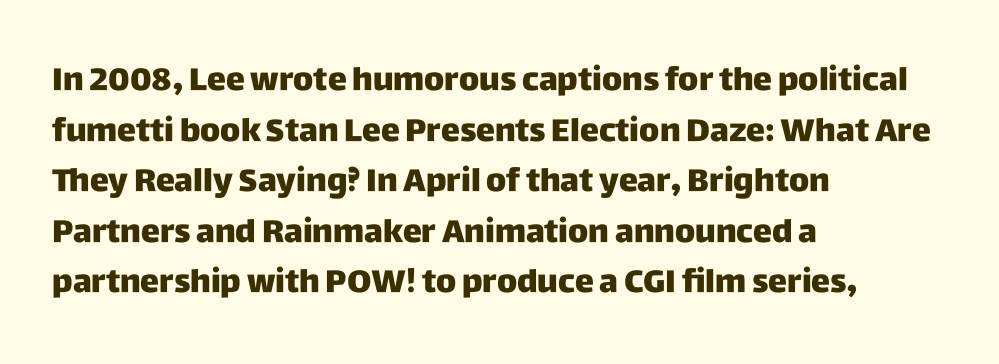
Q: Is the text bold? A: Yes.
Q: Is the text italic (slanted)? A: No, it is upright.
Q: Is the typeface a serif or a sans-serif typeface? A: Sans-serif.
Q: Is the text underlined? A: No.
Q: How is the paragraph aligned? A: Left-aligned.
Q: Is the spacing between letters normal or unusually wide? A: Normal.
Q: Is the spacing between lines tight, normal or loose? A: Normal.
Q: Width (condensed, normal, or wide)? A: Normal.
Q: Stroke contrast? A: Low.
Q: x-height? A: Large.
Q: Monospaced? A: No.
